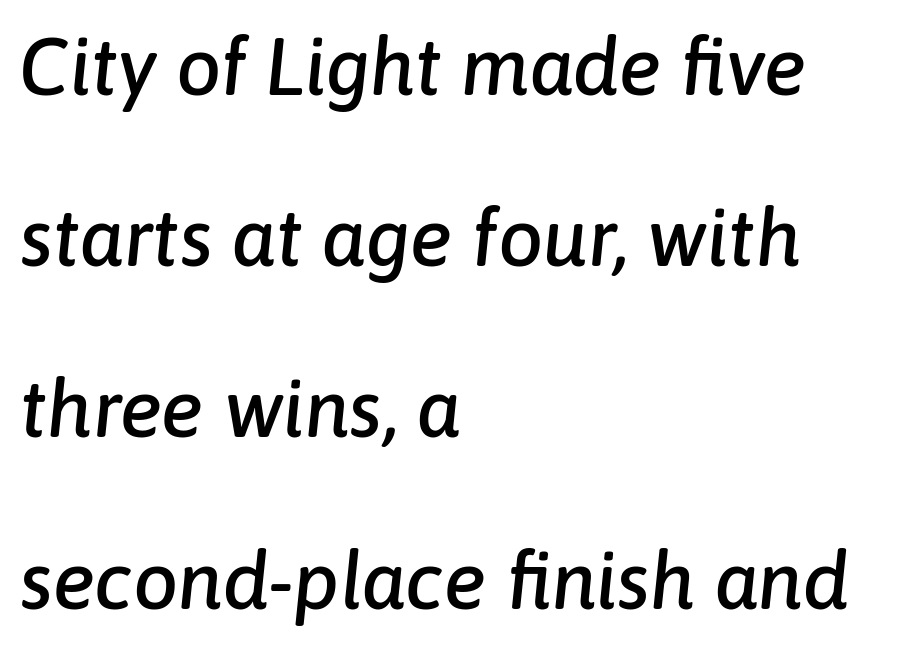
Q: Is the text italic (slanted)? A: Yes, it leans right by about 6 degrees.
Q: Is the text underlined? A: No.
Q: How is the paragraph aligned? A: Left-aligned.
Q: Is the spacing between letters normal or unusually wide? A: Normal.
Q: Is the spacing between lines tight, normal or loose? A: Loose.
Q: Width (condensed, normal, or wide)? A: Normal.
Q: Stroke contrast? A: Low.
Q: x-height? A: Medium.
Q: Monospaced? A: No.
